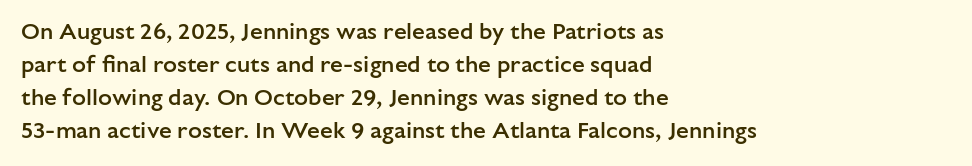
Default kerning and tracking; the words read as compact shapes. Quick note: interline space is typical. This rendering features lettering with no underline. Left-aligned paragraph, ragged on the right. The strokes are fattened partway — semibold, not bold. Italic: no, the glyphs are upright roman.
